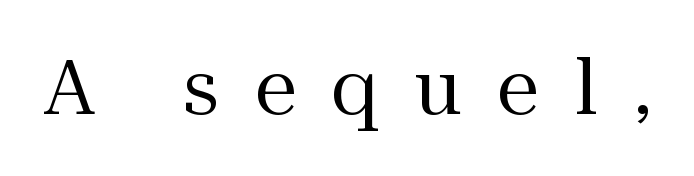
{"serif": "yes", "italic": "no", "bold": "no", "weight": "regular", "width": "normal", "stroke_contrast": "medium", "x_height": "medium", "monospaced": "no", "underline": "no", "letter_spacing": "wide", "letter_spacing_em": 0.47, "glyph_px": 76}
